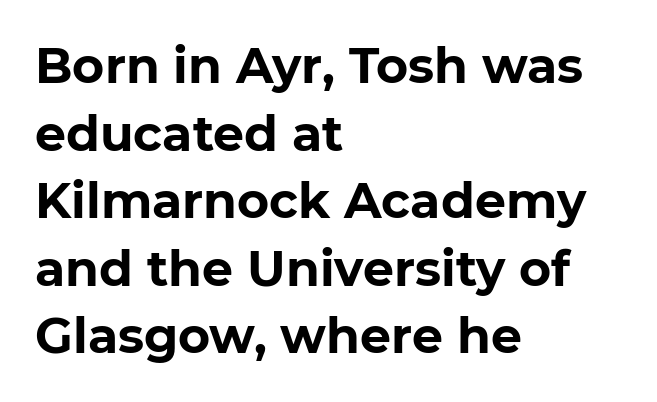
The image shows 49 px bold sans-serif type, upright; set left-aligned, normal line spacing (1.38x), normal letter spacing, not underlined; low stroke contrast and a medium x-height.
